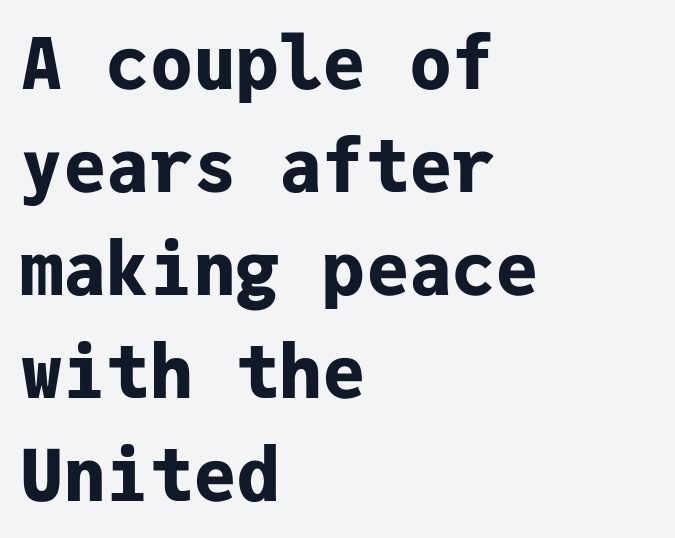
A typesetter would call this monospace, since all characters share one set width. Regarding leading, the lines here are spaced in the standard way. Does the type have serifs? No, each stem ends abruptly. Rendered with straight, roman letterforms.
